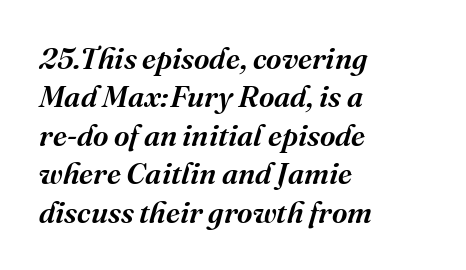
The image shows 30 px semibold serif type, italic (leaning right); set left-aligned, normal line spacing (1.28x), normal letter spacing, not underlined; medium stroke contrast and a medium x-height.
